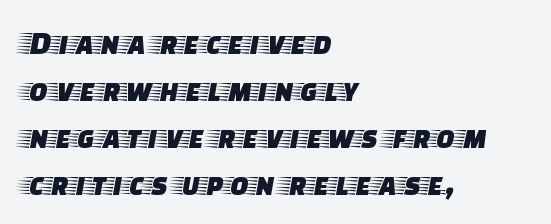
{"serif": "yes", "width": "wide", "stroke_contrast": "low", "x_height": "large", "monospaced": "no", "underline": "no", "align": "left", "line_spacing": "normal", "line_spacing_ratio": 1.38, "letter_spacing": "normal", "letter_spacing_em": 0.0, "glyph_px": 34}
